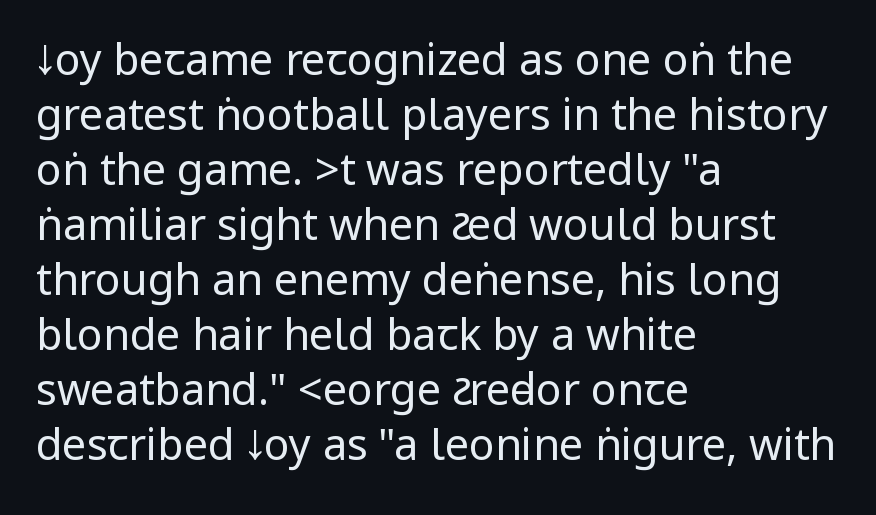
To sum up the face: it is a sans, with no serifs. Short note: letters normally spaced. On a weight scale, this lands at 450 or below. The line-height multiplier appears to be the usual default.
